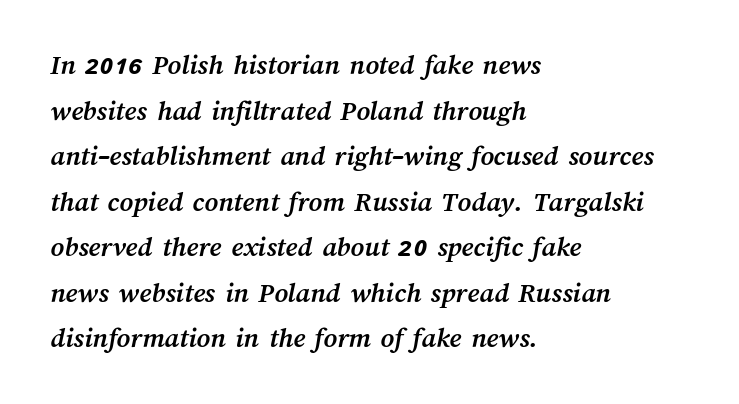
Q: Is the text bold? A: Yes.
Q: Is the text underlined? A: No.
Q: How is the paragraph aligned? A: Left-aligned.
Q: Is the spacing between letters normal or unusually wide? A: Normal.
Q: Is the spacing between lines tight, normal or loose? A: Normal.
Q: Width (condensed, normal, or wide)? A: Normal.
Q: Stroke contrast? A: Medium.
Q: x-height? A: Medium.
Q: Monospaced? A: No.
